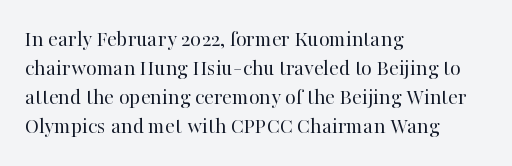
{"italic": "no", "bold": "no", "underline": "no", "align": "left", "line_spacing": "normal", "line_spacing_ratio": 1.26, "letter_spacing": "normal", "letter_spacing_em": 0.0, "glyph_px": 23}
